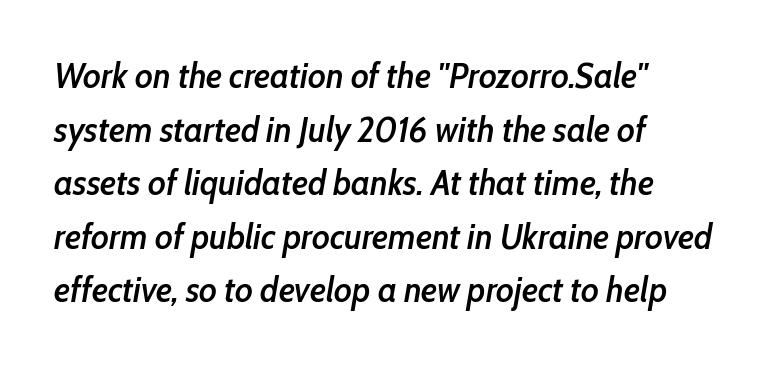
Q: Is the text bold? A: Semi-bold.
Q: Is the text italic (slanted)? A: Yes, it leans right by about 10 degrees.
Q: Is the text underlined? A: No.
Q: How is the paragraph aligned? A: Left-aligned.
Q: Is the spacing between letters normal or unusually wide? A: Normal.
Q: Is the spacing between lines tight, normal or loose? A: Normal.
Q: Width (condensed, normal, or wide)? A: Condensed.
Q: Stroke contrast? A: Low.
Q: x-height? A: Medium.
Q: Monospaced? A: No.
